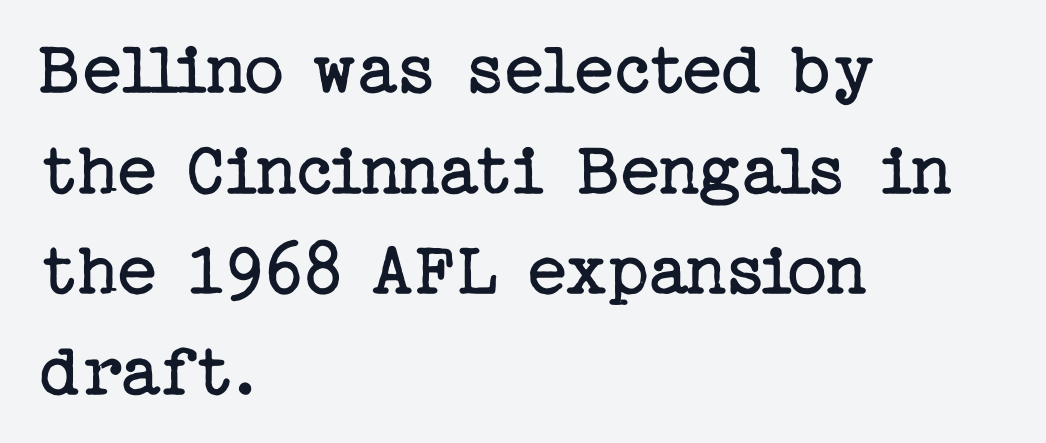
{"serif": "yes", "italic": "no", "bold": "no", "weight": "regular", "width": "normal", "stroke_contrast": "low", "x_height": "medium", "underline": "no", "align": "left", "line_spacing": "normal", "line_spacing_ratio": 1.29, "letter_spacing": "normal", "letter_spacing_em": 0.0, "glyph_px": 78}
